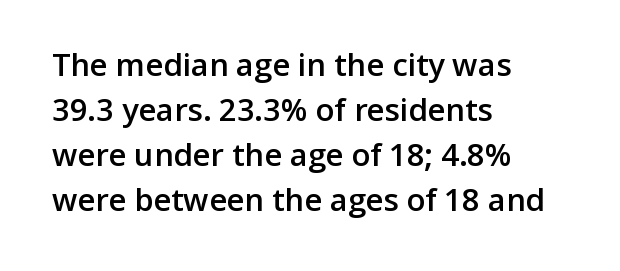
Rendered with straight, roman letterforms. Proportional: the letters do not fall into vertical columns. Left-aligned paragraph, ragged on the right. The specimen omits any rule beneath the text block's lines.
